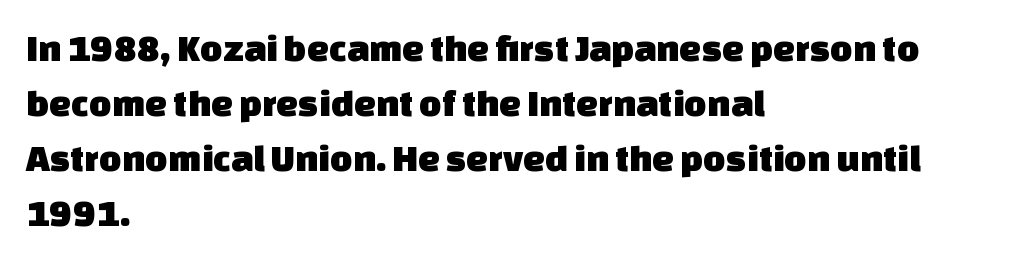
Q: Is the typeface a serif or a sans-serif typeface? A: Sans-serif.
Q: Is the text underlined? A: No.
Q: How is the paragraph aligned? A: Left-aligned.
Q: Is the spacing between letters normal or unusually wide? A: Normal.
Q: Is the spacing between lines tight, normal or loose? A: Normal.
Q: Width (condensed, normal, or wide)? A: Normal.
Q: Stroke contrast? A: Low.
Q: x-height? A: Large.
Q: Monospaced? A: No.
